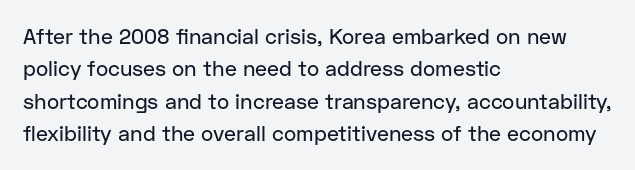
Q: Is the text italic (slanted)? A: No, it is upright.
Q: Is the text underlined? A: No.
Q: How is the paragraph aligned? A: Left-aligned.
Q: Is the spacing between letters normal or unusually wide? A: Normal.
Q: Is the spacing between lines tight, normal or loose? A: Normal.
